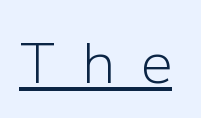
The image shows 55 px light sans-serif type, upright; set unusually wide letter spacing (+0.48 em), underlined; low stroke contrast and a medium x-height.
